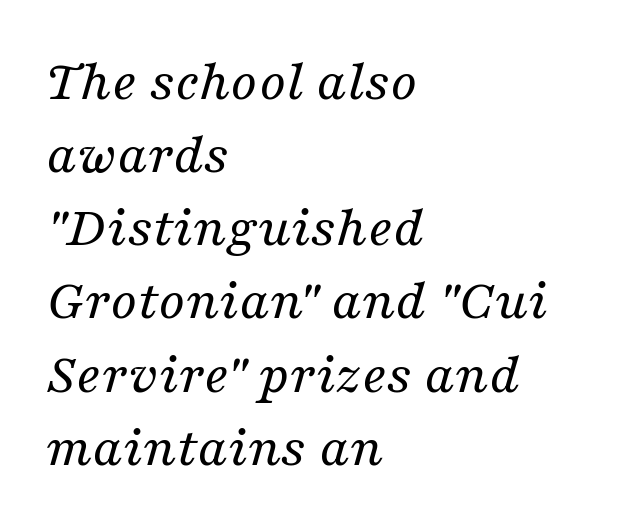
In terms of letterspacing, this is plain default setting. These lines are composed in type with serifs. The words here are not underlined. Posture: slanted. The typesetting does not lean heavy: it is not bold. All the whitespace from short lines collects on the right.
